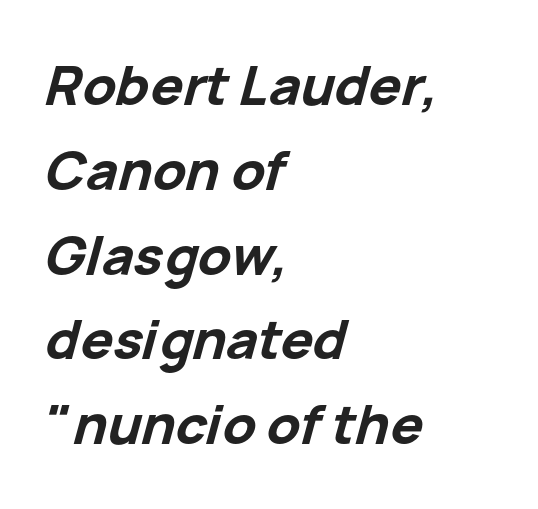
{"italic": "yes", "lean": "right", "slant_degrees": 15, "bold": "yes", "weight": "bold", "width": "normal", "stroke_contrast": "low", "x_height": "medium", "monospaced": "no", "underline": "no", "align": "left", "line_spacing": "normal", "line_spacing_ratio": 1.57, "letter_spacing": "normal", "letter_spacing_em": 0.0, "glyph_px": 54}
